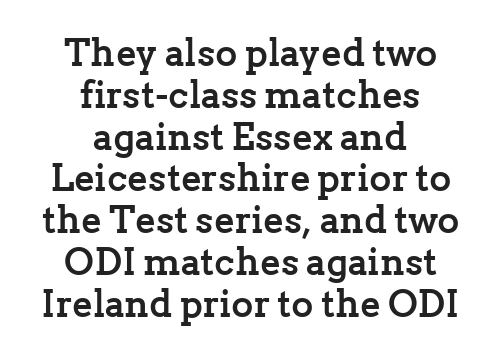
The image shows 38 px semibold serif type, upright; set centered, tight line spacing (1.1x), normal letter spacing, not underlined; low stroke contrast and a medium x-height.
